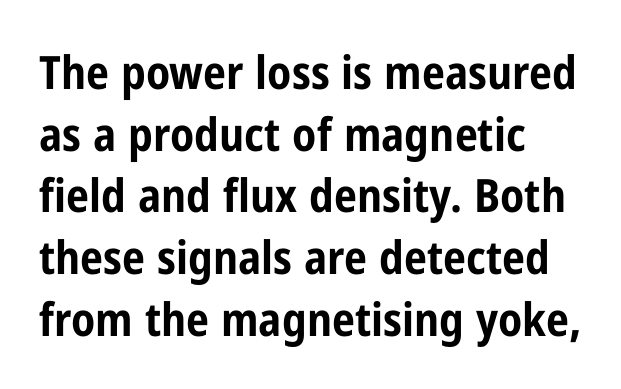
{"serif": "no", "italic": "no", "bold": "yes", "weight": "bold", "width": "condensed", "stroke_contrast": "low", "x_height": "medium", "monospaced": "no", "underline": "no", "align": "left", "line_spacing": "normal", "line_spacing_ratio": 1.34, "letter_spacing": "normal", "letter_spacing_em": 0.0, "glyph_px": 46}
